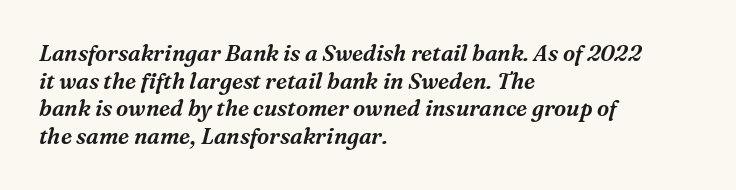
{"italic": "yes", "lean": "right", "slant_degrees": 16, "underline": "no", "align": "left", "line_spacing": "normal", "line_spacing_ratio": 1.26, "letter_spacing": "normal", "letter_spacing_em": 0.0, "glyph_px": 22}
